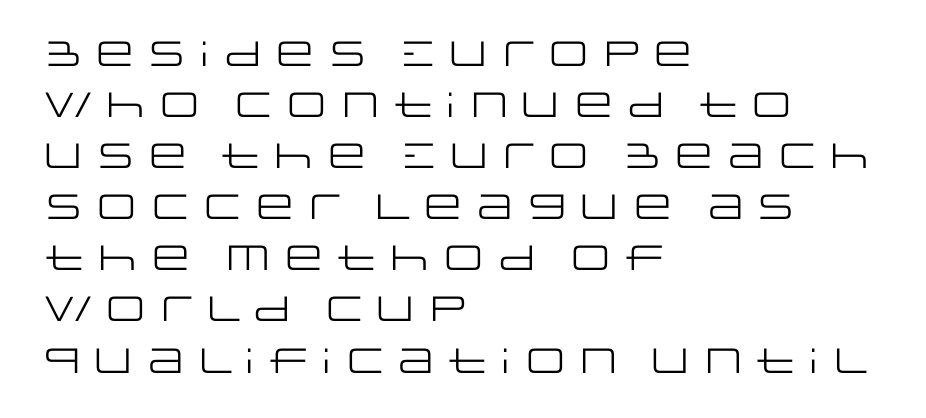
{"serif": "no", "italic": "no", "bold": "no", "weight": "regular", "width": "wide", "stroke_contrast": "low", "x_height": "large", "monospaced": "no", "underline": "no", "align": "left", "line_spacing": "normal", "line_spacing_ratio": 1.46, "letter_spacing": "normal", "letter_spacing_em": 0.0, "glyph_px": 35}
